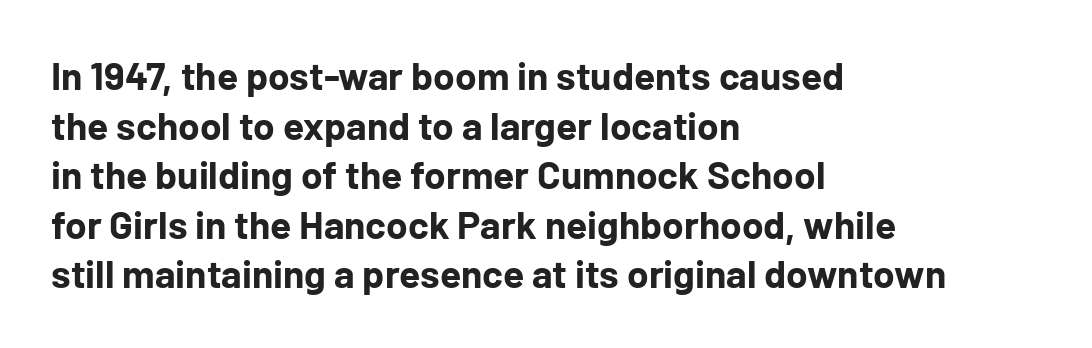
In terms of letterspacing, this is plain default setting. The glyphs are unaccompanied by any horizontal stroke below them. The font's upright variant was chosen for this text. The font family rendered here belongs to the sans-serif group. The setting favours the left margin, as ordinary paragraphs usually do.
